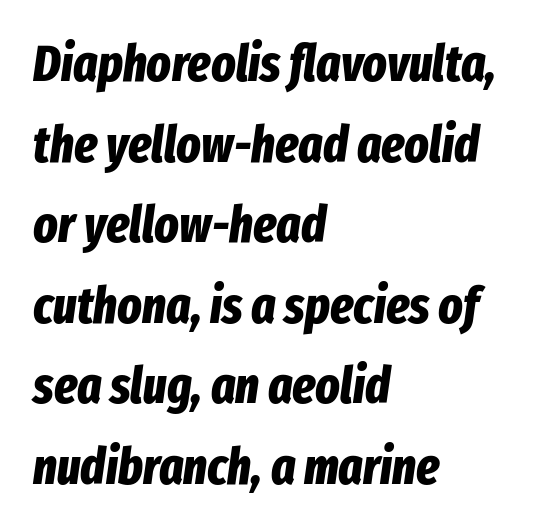
The image shows 51 px bold, condensed type, italic (leaning right); set left-aligned, normal line spacing (1.58x), normal letter spacing, not underlined; low stroke contrast and a medium x-height.
